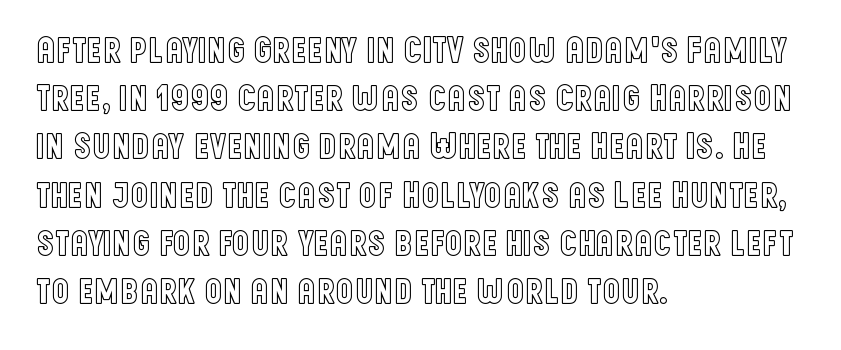
The paragraph has a hard left edge and a soft right edge. This is the regular roman posture of the typeface. Leading: standard. Each row of text sits above clean, open space.
